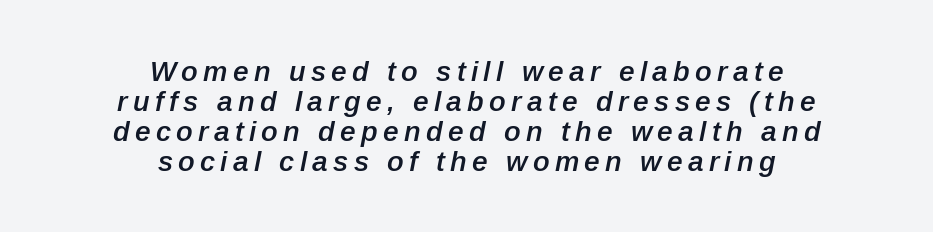
{"italic": "yes", "lean": "right", "slant_degrees": 12, "bold": "semi", "weight": "semibold", "width": "normal", "stroke_contrast": "low", "x_height": "medium", "monospaced": "no", "underline": "no", "align": "center", "line_spacing": "tight", "line_spacing_ratio": 1.07, "glyph_px": 28}
